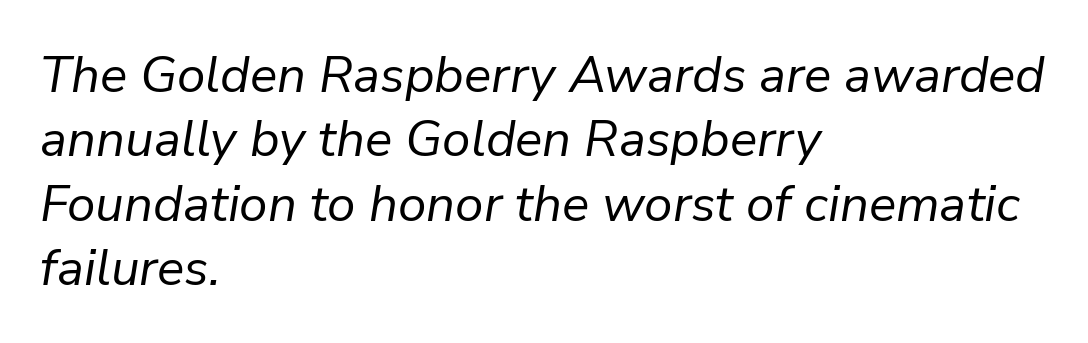
The lettering tilts uniformly, giving the passage an italic look. No extra ink here — the face is not bold. Each word holds together tightly as a unit, with standard inter-letter gaps. Rule under the text: the space is simply empty. The paragraph shown leans on its left margin. The passage shown is typed in a proportional face where columns would drift.
